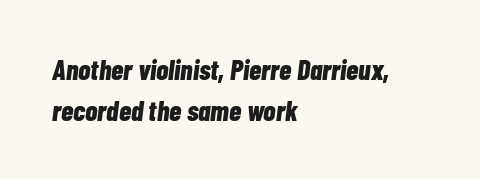
The image shows 28 px bold, condensed type, italic (leaning right); set left-aligned, normal line spacing (1.45x), normal letter spacing, not underlined; low stroke contrast and a medium x-height.
